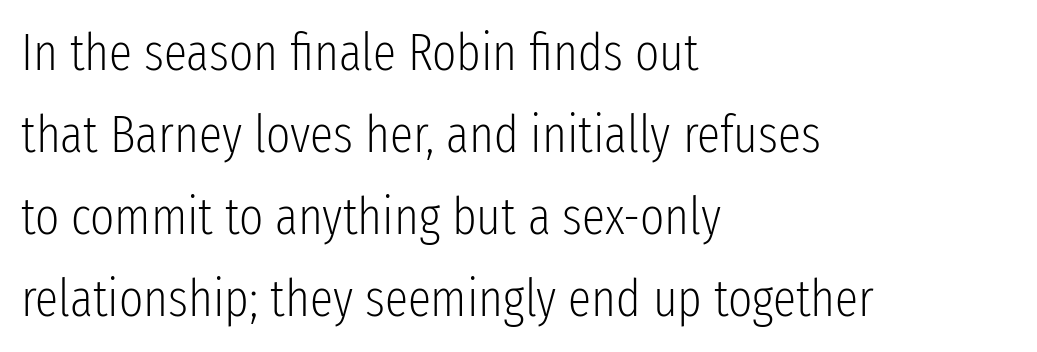
The image shows 52 px light, condensed sans-serif type, upright; set left-aligned, normal line spacing (1.58x), normal letter spacing, not underlined; low stroke contrast and a medium x-height.
